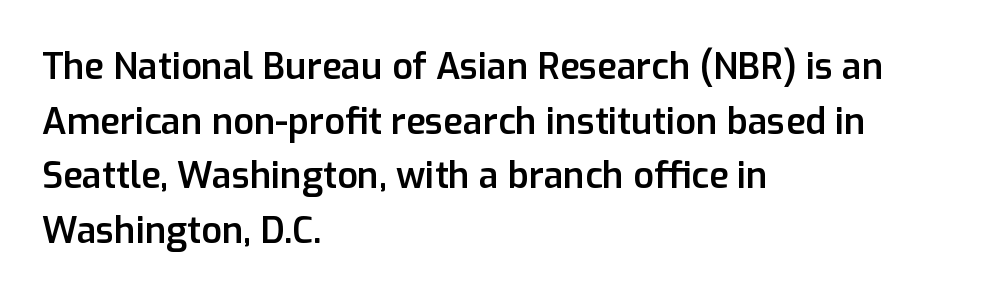
Anything drawn beneath the words? Only blank space. The face used here is proportionally spaced, like ordinary book or web type. On the weight axis this lands at semibold, roughly 600. The lettering stays uniformly vertical, giving the passage a roman look. This sample is left-justified, so line endings fall wherever the words run out.
